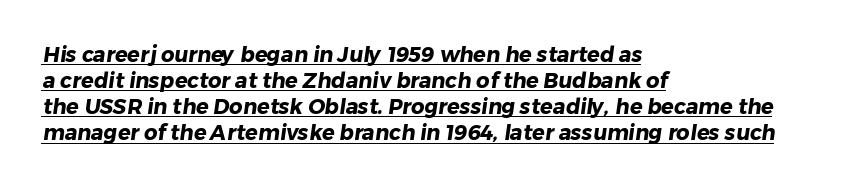
{"bold": "yes", "underline": "yes", "align": "left", "line_spacing_ratio": 1.24, "letter_spacing": "normal", "letter_spacing_em": 0.0, "glyph_px": 21}
